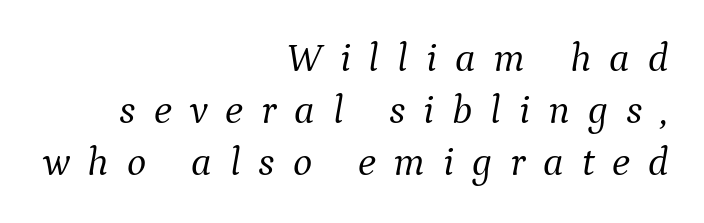
Q: Is the text bold? A: No.
Q: Is the text italic (slanted)? A: Yes, it leans right by about 9 degrees.
Q: Is the typeface a serif or a sans-serif typeface? A: Serif.
Q: Is the text underlined? A: No.
Q: How is the paragraph aligned? A: Right-aligned.
Q: Is the spacing between letters normal or unusually wide? A: Unusually wide.
Q: Is the spacing between lines tight, normal or loose? A: Normal.
Q: Width (condensed, normal, or wide)? A: Normal.
Q: Stroke contrast? A: Medium.
Q: x-height? A: Medium.
Q: Monospaced? A: No.
